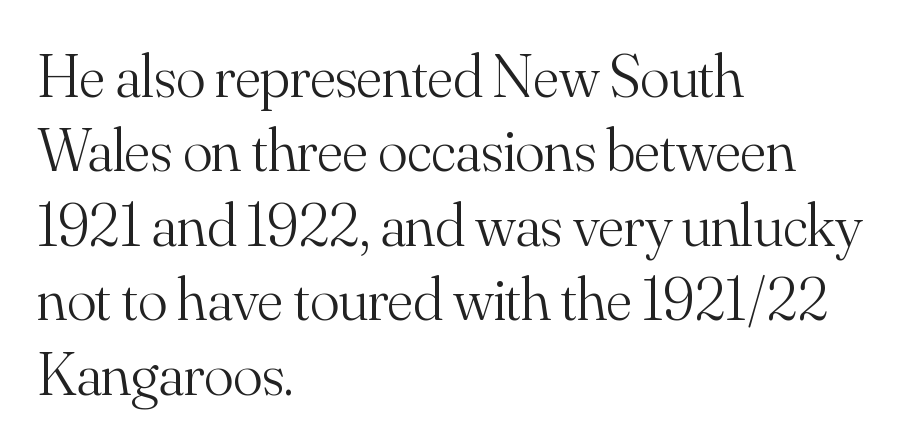
Observe the ordinary spacing: letters are neighbours, not strangers. A typesetter would mark this as roman, not italic. Type style note: has serifs. Nothing heavy about these letters — not bold at all. This sample has the flowing, uneven cadence of proportional lettering.
